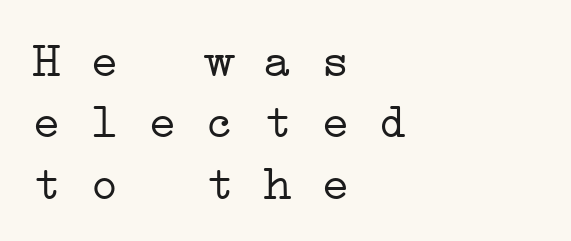
{"serif": "yes", "bold": "no", "weight": "light", "width": "wide", "stroke_contrast": "low", "x_height": "medium", "monospaced": "yes", "underline": "no", "align": "left", "line_spacing": "normal", "line_spacing_ratio": 1.28, "letter_spacing": "normal", "letter_spacing_em": 0.0, "glyph_px": 48}
